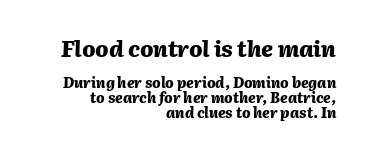
Q: Is the text bold? A: Yes.
Q: Is the text italic (slanted)? A: Yes, it leans right by about 2 degrees.
Q: Is the text underlined? A: No.
Q: How is the paragraph aligned? A: Right-aligned.
Q: Is the spacing between letters normal or unusually wide? A: Normal.
Q: Is the spacing between lines tight, normal or loose? A: Tight.
Q: Which block of text is set in a larger size, the first (top) or the second (bottom)? A: The first (top) one.
